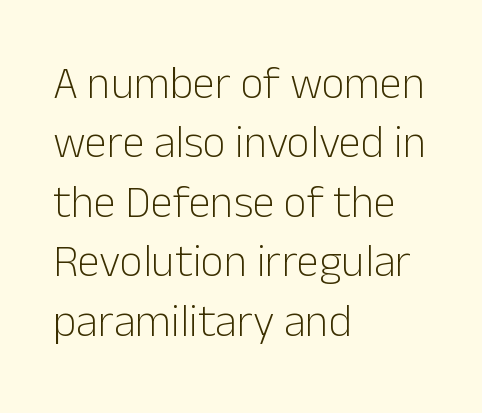
A typesetter would label this face a sans. A typesetter would call this zero additional tracking. Looks like regular typesetting: each glyph gets only the width it needs. Letters have the restrained weight of plain body copy at most.
